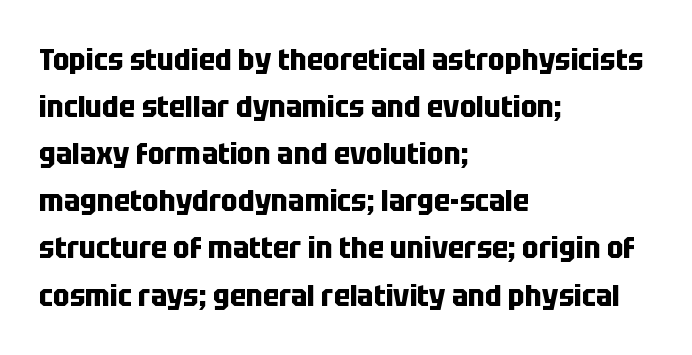
Q: Is the text bold? A: Yes.
Q: Is the text italic (slanted)? A: No, it is upright.
Q: Is the typeface a serif or a sans-serif typeface? A: Sans-serif.
Q: Is the text underlined? A: No.
Q: How is the paragraph aligned? A: Left-aligned.
Q: Is the spacing between letters normal or unusually wide? A: Normal.
Q: Is the spacing between lines tight, normal or loose? A: Normal.
Q: Width (condensed, normal, or wide)? A: Condensed.
Q: Stroke contrast? A: Low.
Q: x-height? A: Large.
Q: Monospaced? A: No.
